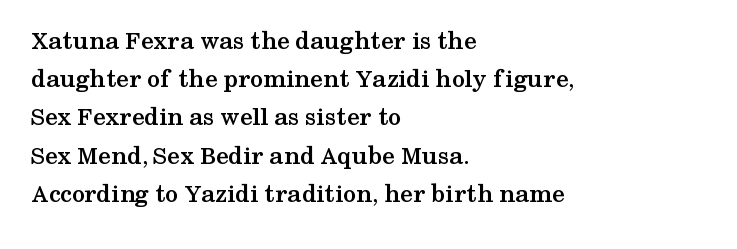
One glance says typical: line gaps are just what's usual. Students, note that the glyphs here touch the page at normal intervals. When letters stand straight like this, we call the style roman or upright. The string is rendered with underlining switched off. Casual observation: everything's shoved over to the left.
